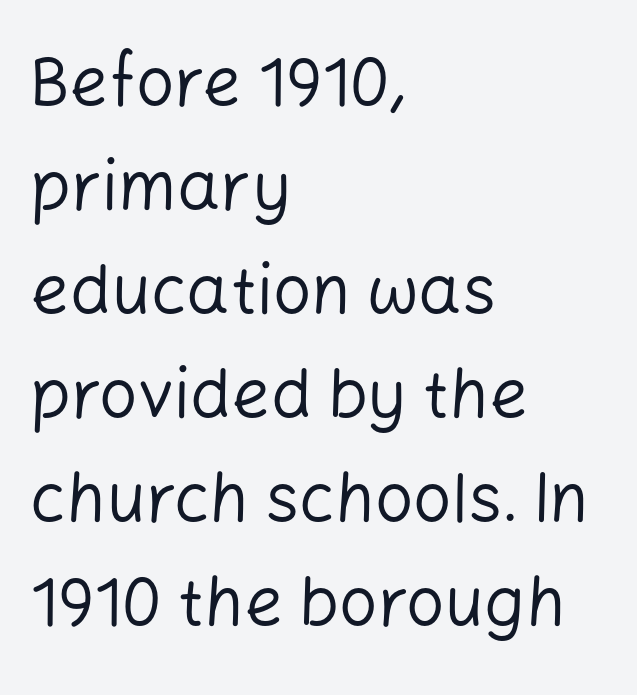
The image shows 68 px regular-weight sans-serif type, upright; set left-aligned, normal line spacing (1.53x), normal letter spacing, not underlined; low stroke contrast and a medium x-height.
